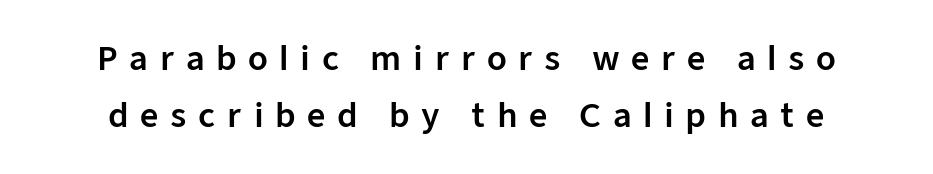
Q: Is the text italic (slanted)? A: No, it is upright.
Q: Is the typeface a serif or a sans-serif typeface? A: Sans-serif.
Q: Is the text underlined? A: No.
Q: Is the spacing between letters normal or unusually wide? A: Unusually wide.
Q: Width (condensed, normal, or wide)? A: Normal.
Q: Stroke contrast? A: Low.
Q: x-height? A: Medium.
Q: Monospaced? A: No.
